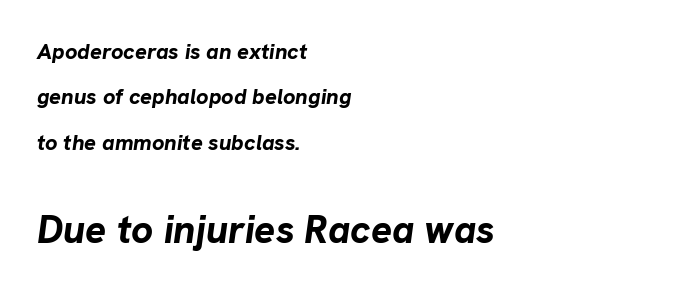
{"italic": "yes", "lean": "right", "slant_degrees": 8, "bold": "yes", "weight": "bold", "width": "normal", "stroke_contrast": "low", "x_height": "medium", "monospaced": "no", "underline": "no", "align": "left", "line_spacing": "loose", "line_spacing_ratio": 2.06, "letter_spacing": "normal", "letter_spacing_em": 0.0, "larger_block": "second", "size_ratio": 1.77, "glyph_px": 39}
